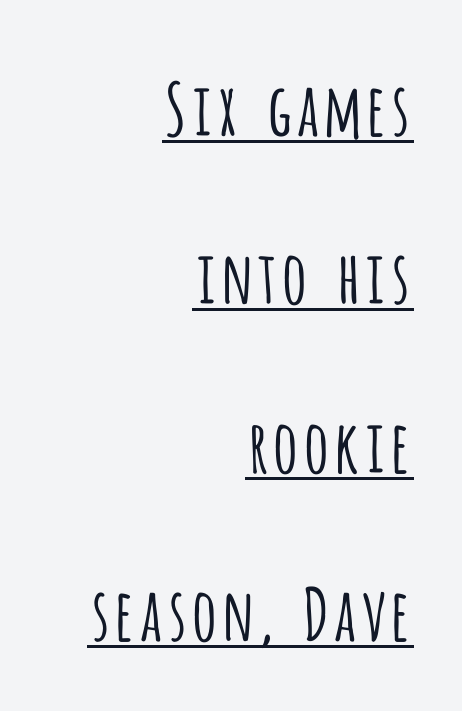
{"serif": "no", "italic": "no", "bold": "no", "weight": "light", "width": "condensed", "stroke_contrast": "low", "x_height": "large", "monospaced": "no", "underline": "yes", "align": "right", "line_spacing": "loose", "line_spacing_ratio": 2.34, "letter_spacing": "normal", "letter_spacing_em": 0.0, "glyph_px": 72}
